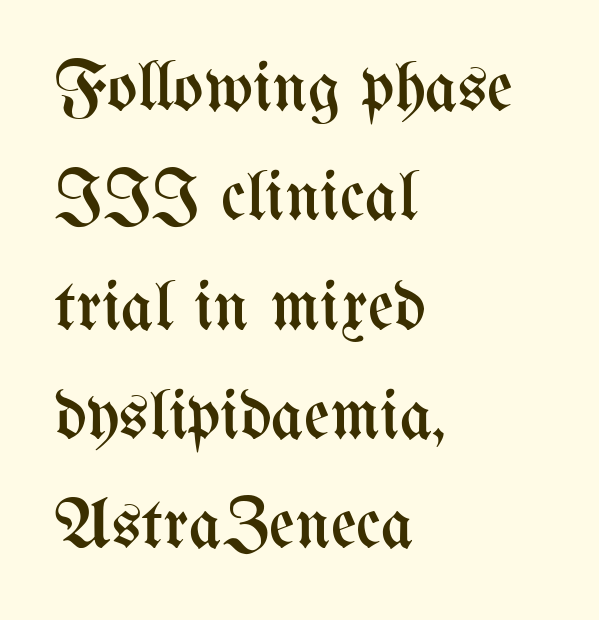
The image shows 71 px regular-weight, condensed type, upright; set left-aligned, normal line spacing (1.54x), normal letter spacing, not underlined; medium stroke contrast and a medium x-height.
